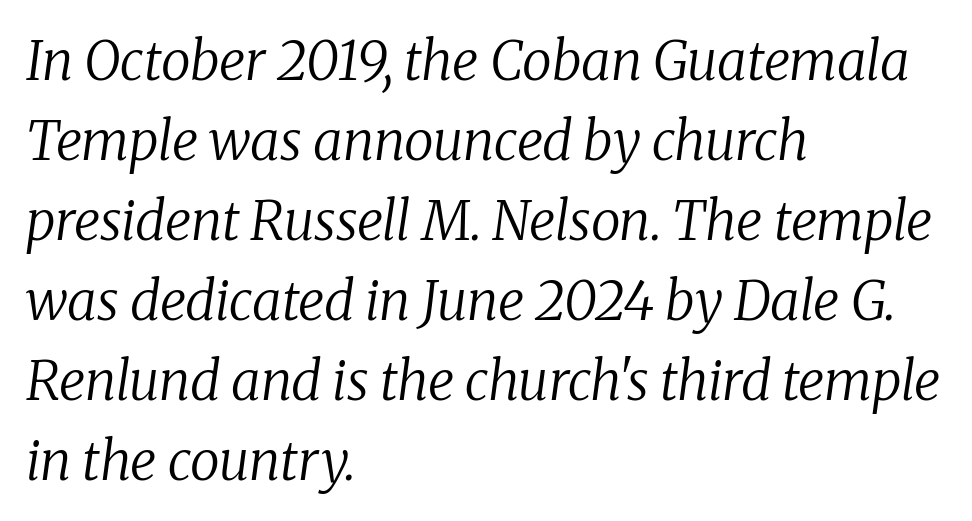
The image shows 54 px regular-weight serif type, italic (leaning right); set left-aligned, normal line spacing (1.48x), normal letter spacing, not underlined; low stroke contrast and a medium x-height.
